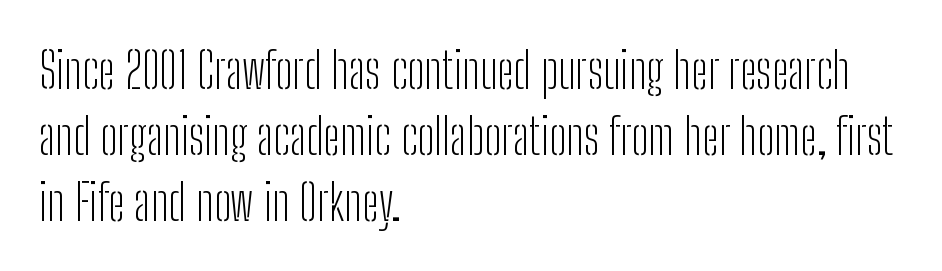
These glyphs show unthickened strokes, regular width or finer. A typesetter would call this zero additional tracking. To sum up the face: it is a sans, with no serifs. Ascenders rise straight up at ninety degrees.
